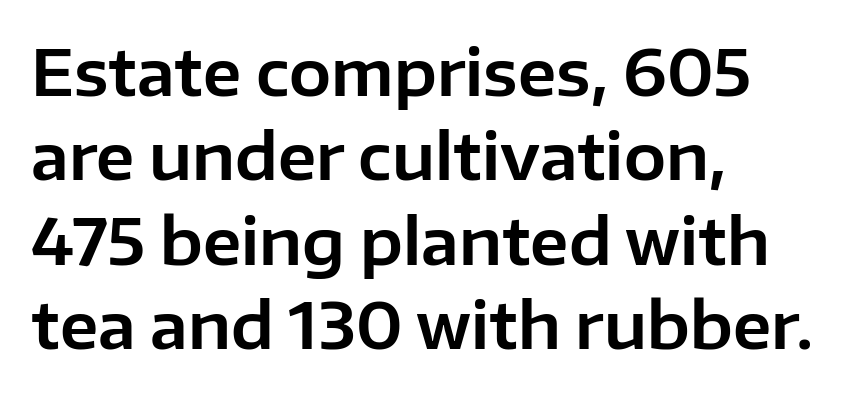
The image shows 63 px sans-serif type, upright; set left-aligned, normal line spacing (1.34x), normal letter spacing, not underlined; low stroke contrast and a medium x-height.
